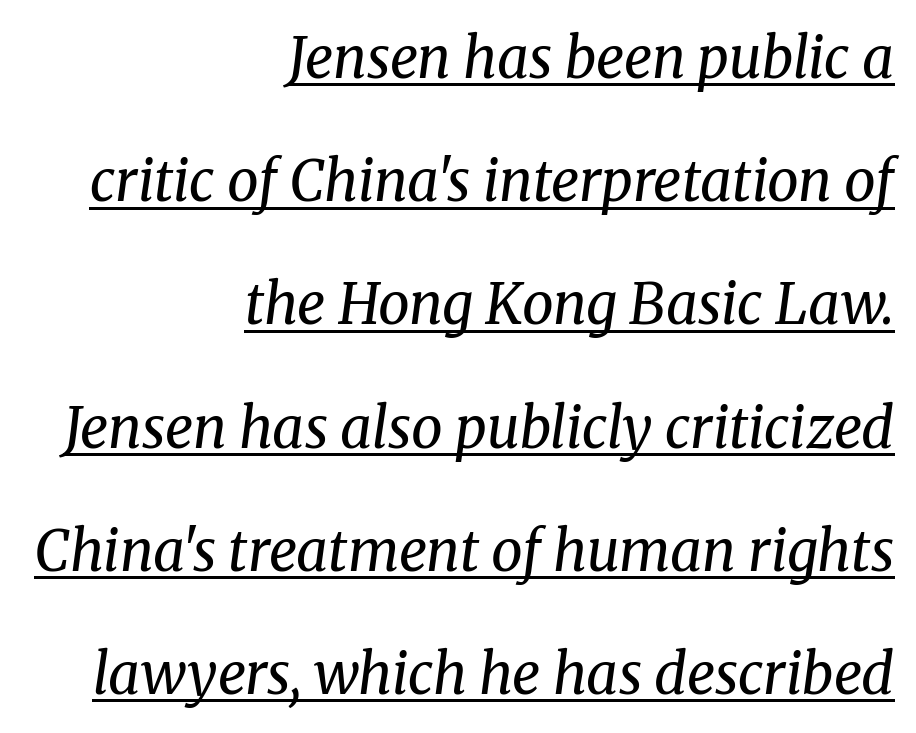
{"serif": "yes", "italic": "yes", "lean": "right", "slant_degrees": 8, "bold": "no", "weight": "regular", "width": "normal", "stroke_contrast": "medium", "x_height": "medium", "monospaced": "no", "underline": "yes", "align": "right", "line_spacing": "loose", "line_spacing_ratio": 2.2, "letter_spacing": "normal", "letter_spacing_em": 0.0, "glyph_px": 56}
